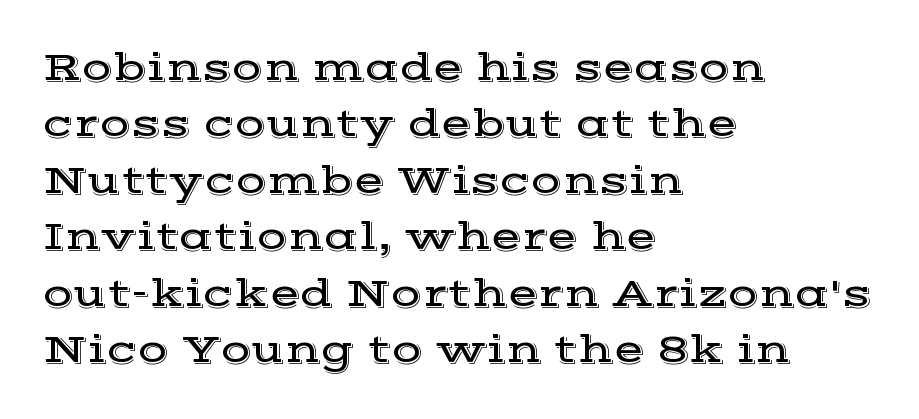
{"serif": "yes", "italic": "no", "width": "wide", "x_height": "medium", "monospaced": "no", "underline": "no", "align": "left", "line_spacing": "normal", "line_spacing_ratio": 1.41, "letter_spacing": "normal", "letter_spacing_em": 0.0, "glyph_px": 40}
